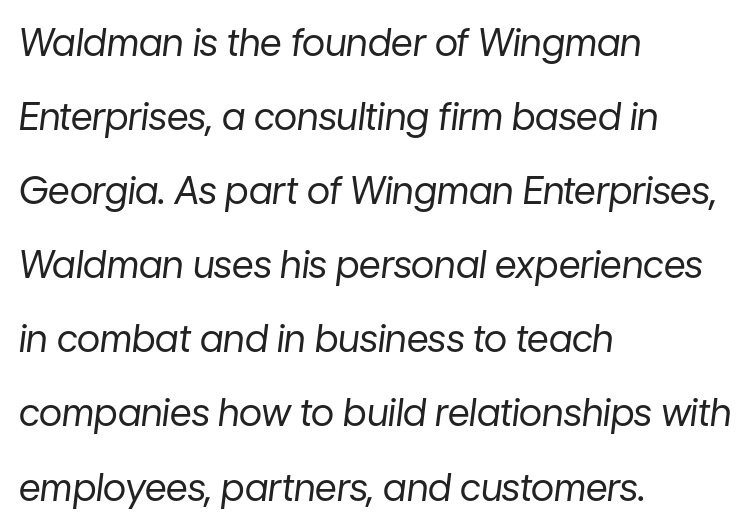
Every row of glyphs begins at an identical x-position on the left. There's an unmistakable incline to the writing here. This sample has the flowing, uneven cadence of proportional lettering. Vertical spacing — loose. No letter is thick-stroked: the sample isn't bold.
